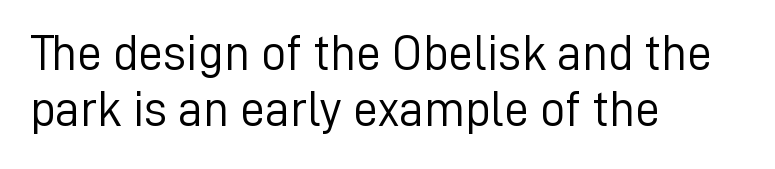
A roman cut, with each character standing at attention. The font family rendered here belongs to the sans-serif group. Weight class: somewhere from thin through regular. The zone under the glyphs is completely vacant.
